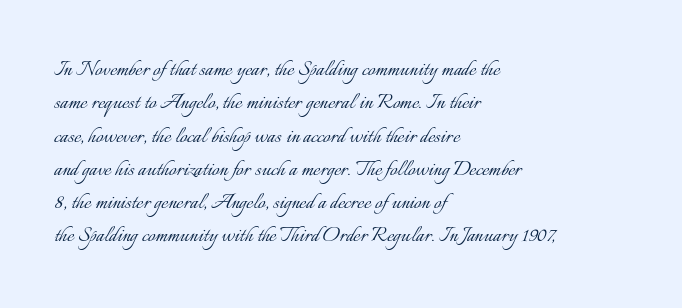
Q: Is the text bold? A: No.
Q: Is the text italic (slanted)? A: Yes.
Q: Is the text underlined? A: No.
Q: How is the paragraph aligned? A: Left-aligned.
Q: Is the spacing between letters normal or unusually wide? A: Normal.
Q: Is the spacing between lines tight, normal or loose? A: Normal.
